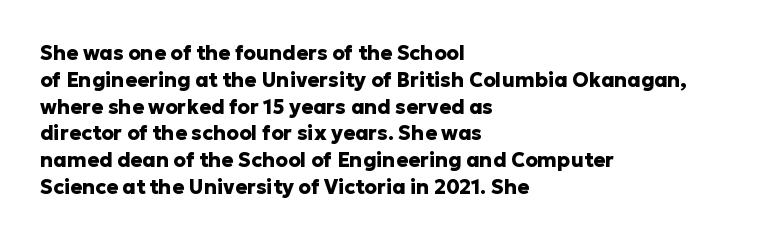
It's the straight-up-and-down kind of type. The letters sit at their default tracking, neither squeezed nor spread. Line starts are locked; line ends wander. This is heavy type, rendered in bold. Baseline-to-baseline distance is the conventional proportion of letter height.
